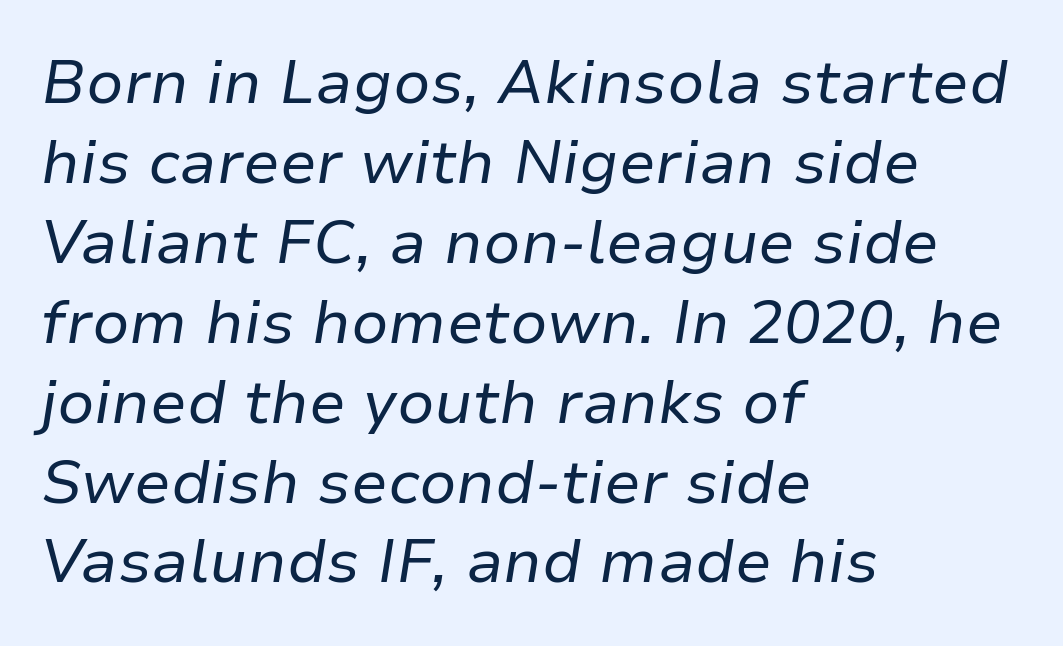
The paragraph shown leans on its left margin. Looks like regular typesetting: each glyph gets only the width it needs. The font sits on the lighter half of the weight spectrum, regular included. Rendered with sloped, italic letterforms. The zone under the glyphs is completely vacant. Vertical spacing — default.
